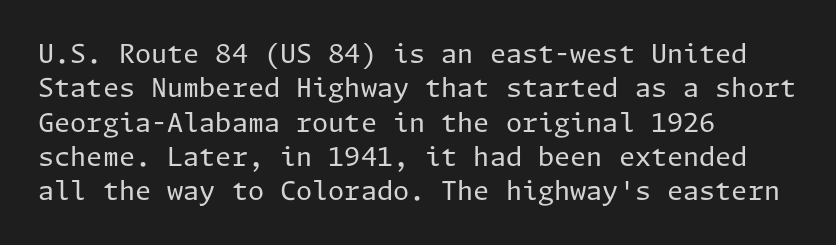
Q: Is the text bold? A: No.
Q: Is the text italic (slanted)? A: No, it is upright.
Q: Is the text underlined? A: No.
Q: How is the paragraph aligned? A: Left-aligned.
Q: Is the spacing between letters normal or unusually wide? A: Normal.
Q: Is the spacing between lines tight, normal or loose? A: Normal.
